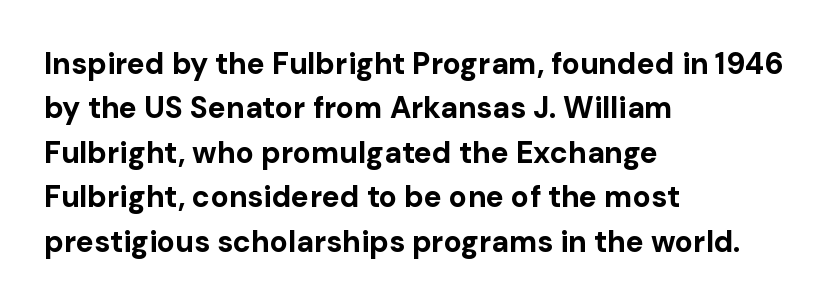
Q: Is the text bold? A: Yes.
Q: Is the text italic (slanted)? A: No, it is upright.
Q: Is the typeface a serif or a sans-serif typeface? A: Sans-serif.
Q: Is the text underlined? A: No.
Q: How is the paragraph aligned? A: Left-aligned.
Q: Is the spacing between letters normal or unusually wide? A: Normal.
Q: Is the spacing between lines tight, normal or loose? A: Normal.
Q: Width (condensed, normal, or wide)? A: Normal.
Q: Stroke contrast? A: Low.
Q: x-height? A: Medium.
Q: Monospaced? A: No.
